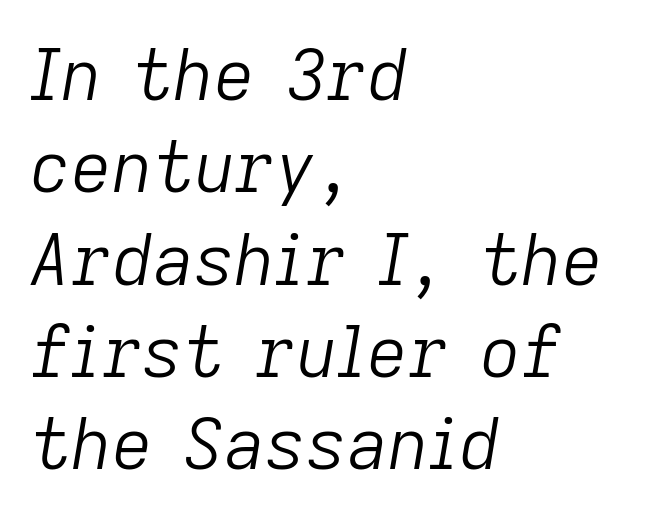
Q: Is the text bold? A: No.
Q: Is the text italic (slanted)? A: Yes, it leans right by about 9 degrees.
Q: Is the text underlined? A: No.
Q: How is the paragraph aligned? A: Left-aligned.
Q: Is the spacing between letters normal or unusually wide? A: Normal.
Q: Is the spacing between lines tight, normal or loose? A: Normal.
Q: Width (condensed, normal, or wide)? A: Normal.
Q: Stroke contrast? A: Low.
Q: x-height? A: Medium.
Q: Monospaced? A: No.
